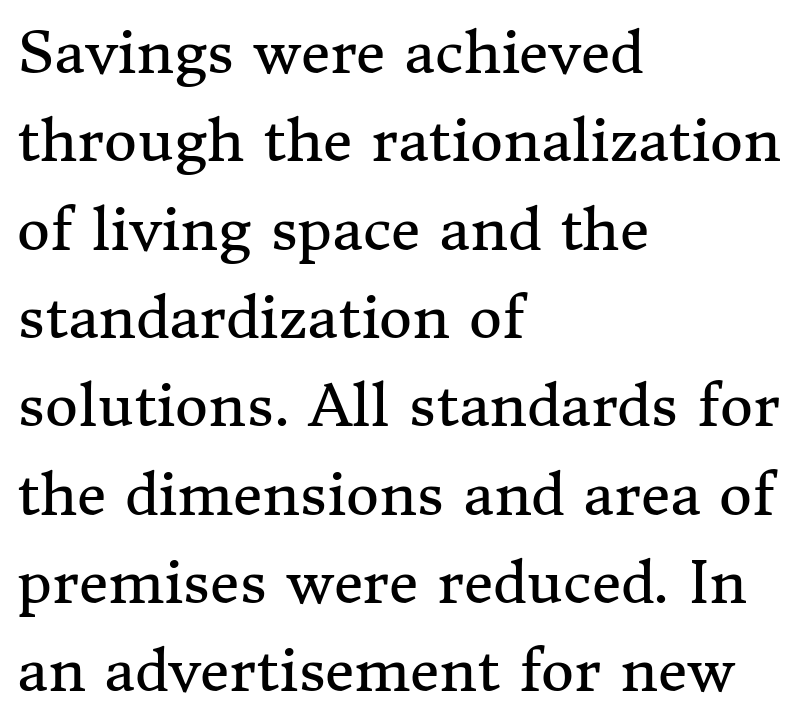
Q: Is the text bold? A: No.
Q: Is the text italic (slanted)? A: No, it is upright.
Q: Is the typeface a serif or a sans-serif typeface? A: Serif.
Q: Is the text underlined? A: No.
Q: How is the paragraph aligned? A: Left-aligned.
Q: Is the spacing between letters normal or unusually wide? A: Normal.
Q: Is the spacing between lines tight, normal or loose? A: Normal.
Q: Width (condensed, normal, or wide)? A: Normal.
Q: Stroke contrast? A: Medium.
Q: x-height? A: Medium.
Q: Monospaced? A: No.
